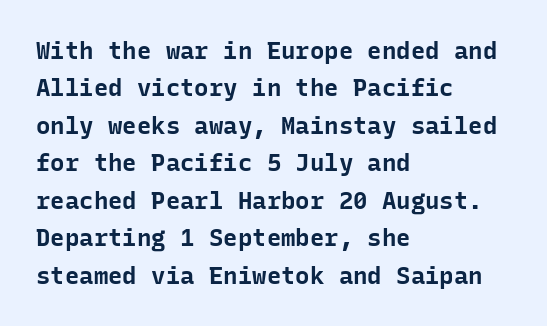
Q: Is the text bold? A: Yes.
Q: Is the text italic (slanted)? A: No, it is upright.
Q: Is the text underlined? A: No.
Q: How is the paragraph aligned? A: Left-aligned.
Q: Is the spacing between letters normal or unusually wide? A: Normal.
Q: Is the spacing between lines tight, normal or loose? A: Normal.
